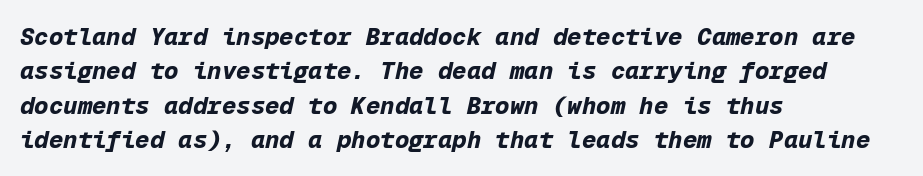
The image shows 24 px bold type, italic (leaning right); set left-aligned, normal line spacing (1.43x), normal letter spacing, not underlined.
